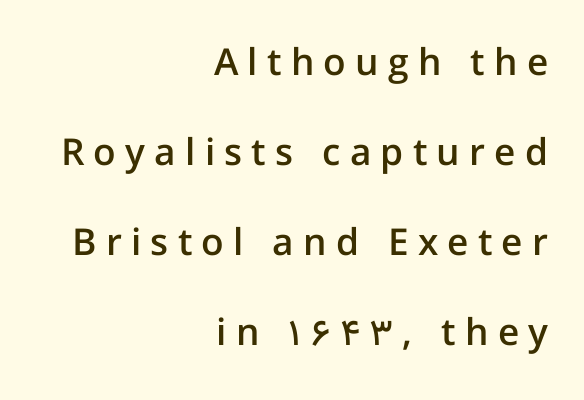
Q: Is the text bold? A: Semi-bold.
Q: Is the text italic (slanted)? A: No, it is upright.
Q: Is the typeface a serif or a sans-serif typeface? A: Sans-serif.
Q: Is the text underlined? A: No.
Q: How is the paragraph aligned? A: Right-aligned.
Q: Is the spacing between letters normal or unusually wide? A: Unusually wide.
Q: Is the spacing between lines tight, normal or loose? A: Loose.
Q: Width (condensed, normal, or wide)? A: Normal.
Q: Stroke contrast? A: Low.
Q: x-height? A: Medium.
Q: Monospaced? A: No.
